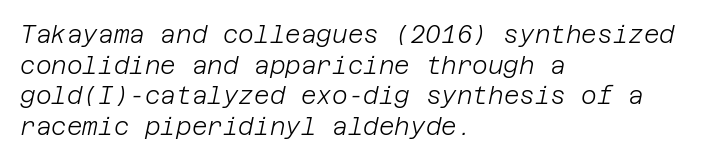
Q: Is the text bold? A: No.
Q: Is the text italic (slanted)? A: Yes, it leans right by about 12 degrees.
Q: Is the text underlined? A: No.
Q: How is the paragraph aligned? A: Left-aligned.
Q: Is the spacing between letters normal or unusually wide? A: Normal.
Q: Is the spacing between lines tight, normal or loose? A: Normal.
